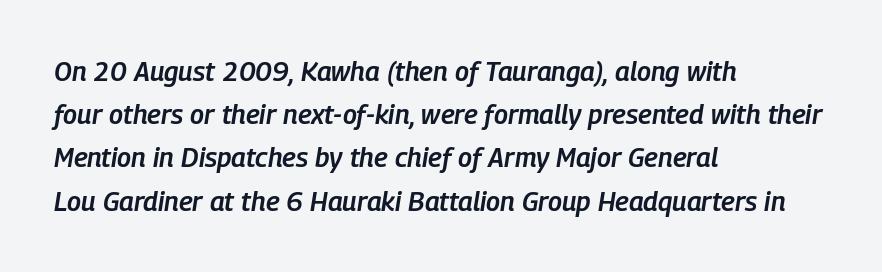
Q: Is the text bold? A: Semi-bold.
Q: Is the text italic (slanted)? A: Yes, it leans right by about 9 degrees.
Q: Is the text underlined? A: No.
Q: How is the paragraph aligned? A: Left-aligned.
Q: Is the spacing between letters normal or unusually wide? A: Normal.
Q: Is the spacing between lines tight, normal or loose? A: Normal.
